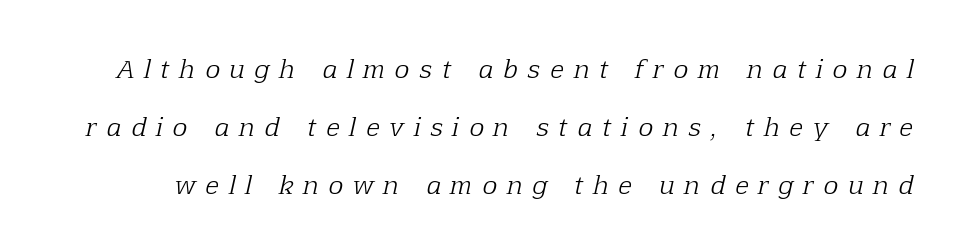
It's the slanting kind of type. Here the glyphs are tracked loosely, breaking word shapes into spaced letters. A great deal of white space separates one row of letters from the next. No word sits above an underline. Stems and bowls with no extra thickness — not bold.
